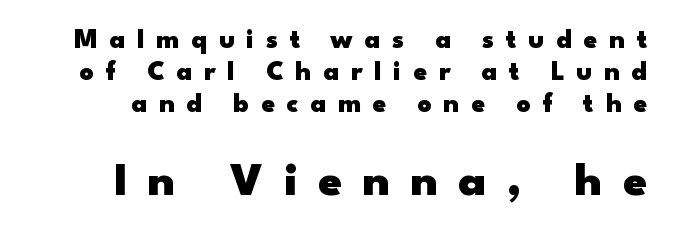
Honestly, there is no underline to notice here at all. Which chunk is bigger? The second one — the bottom block dwarfs the top. Proportional: the letters do not fall into vertical columns. Tracking value appears strongly positive — letters spread wide. A roman cut, with each character standing at attention.
